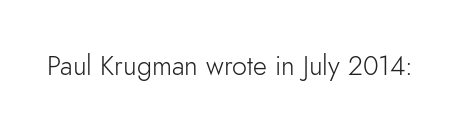
Q: Is the text bold? A: No.
Q: Is the text italic (slanted)? A: No, it is upright.
Q: Is the text underlined? A: No.
Q: Is the spacing between letters normal or unusually wide? A: Normal.
